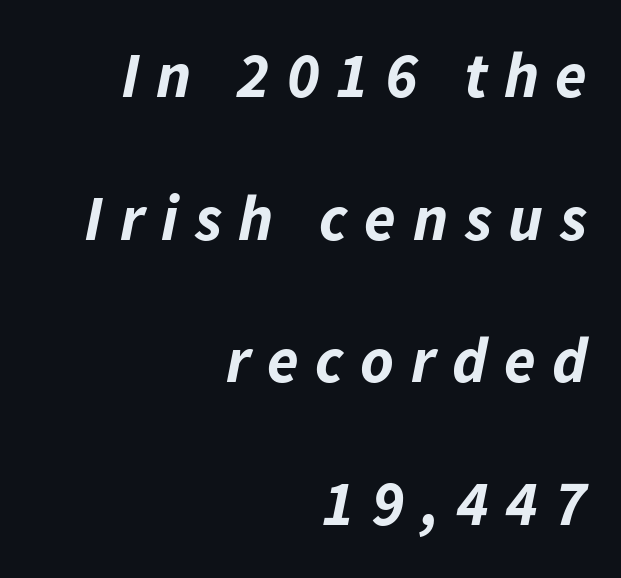
{"italic": "yes", "lean": "right", "slant_degrees": 11, "bold": "yes", "weight": "bold", "width": "normal", "stroke_contrast": "low", "x_height": "medium", "monospaced": "no", "underline": "no", "align": "right", "line_spacing": "loose", "line_spacing_ratio": 2.23, "letter_spacing": "wide", "letter_spacing_em": 0.26, "glyph_px": 64}
